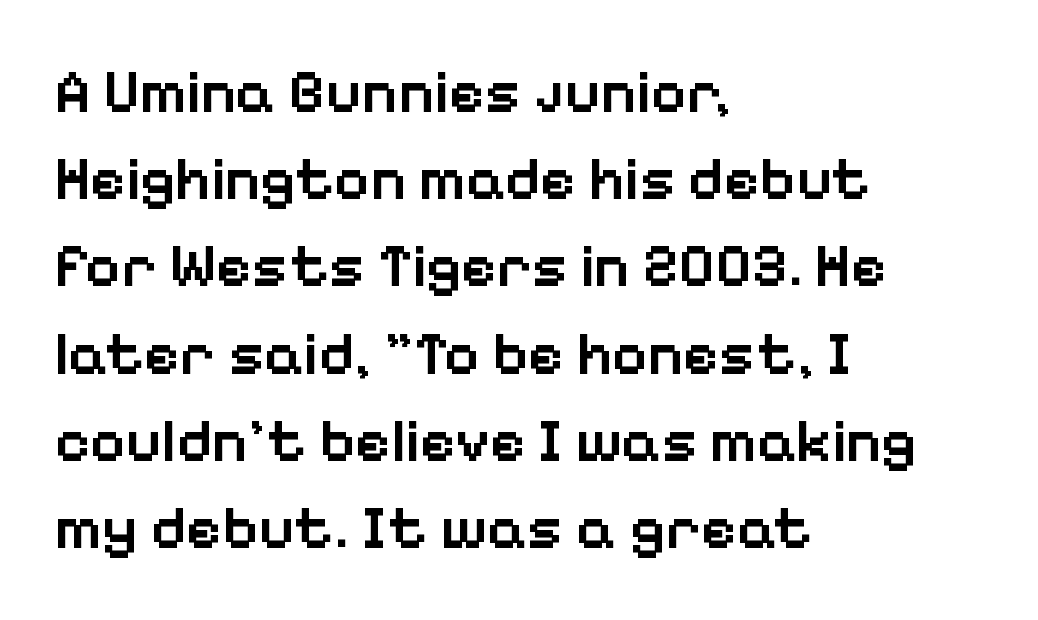
The image shows 61 px semibold sans-serif type, upright; set left-aligned, normal line spacing (1.43x), normal letter spacing, not underlined; low stroke contrast and a medium x-height.
